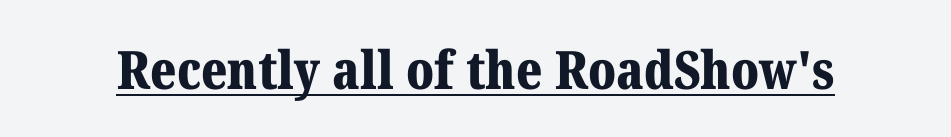
Q: Is the text bold? A: Yes.
Q: Is the text italic (slanted)? A: No, it is upright.
Q: Is the typeface a serif or a sans-serif typeface? A: Serif.
Q: Is the text underlined? A: Yes.
Q: Is the spacing between letters normal or unusually wide? A: Normal.
Q: Width (condensed, normal, or wide)? A: Normal.
Q: Stroke contrast? A: Medium.
Q: x-height? A: Medium.
Q: Monospaced? A: No.
